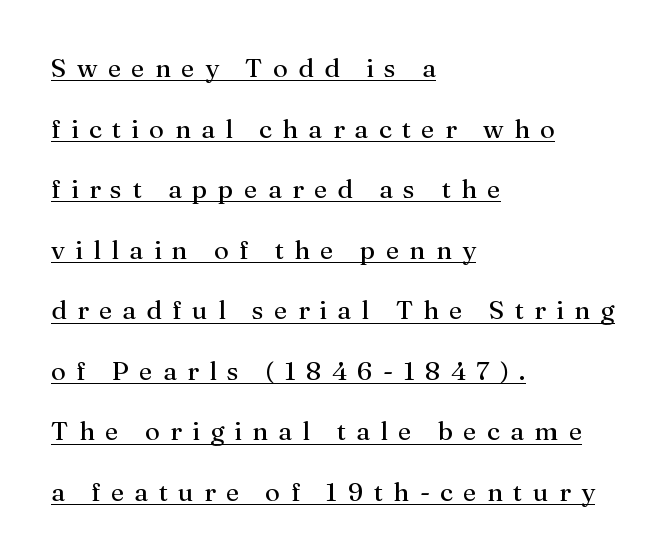
Q: Is the text bold? A: No.
Q: Is the text italic (slanted)? A: No, it is upright.
Q: Is the text underlined? A: Yes.
Q: How is the paragraph aligned? A: Left-aligned.
Q: Is the spacing between letters normal or unusually wide? A: Unusually wide.
Q: Is the spacing between lines tight, normal or loose? A: Loose.
